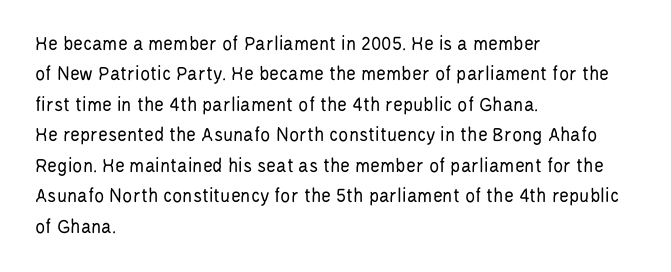
The image shows 21 px text type, upright; set left-aligned, normal line spacing (1.45x), normal letter spacing, not underlined.
